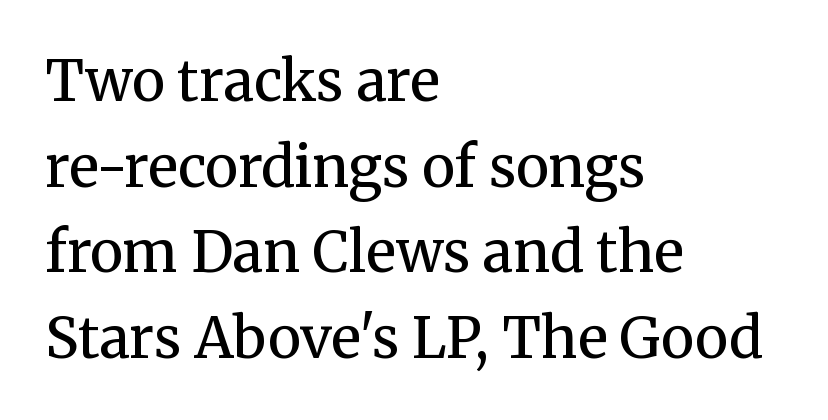
The image shows 56 px regular-weight serif type, upright; set left-aligned, normal line spacing (1.53x), normal letter spacing, not underlined; medium stroke contrast and a medium x-height.
